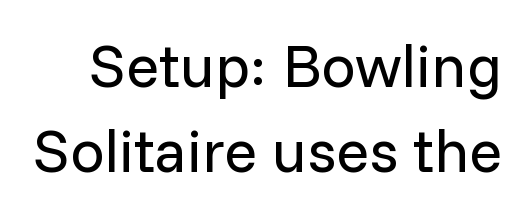
The zone under the glyphs is completely vacant. Notice how descenders clear the ascenders below comfortably — that's standard leading. Is this a fixed-width face? No — the glyphs have proportional, varying widths. The weight tops out at a normal text grade. In terms of letterspacing, this is plain default setting. I'd call this a sans setting — the letters go barefoot.
